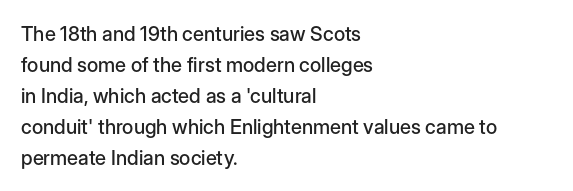
The image shows 20 px text type, upright; set left-aligned, normal line spacing (1.55x), normal letter spacing, not underlined.
